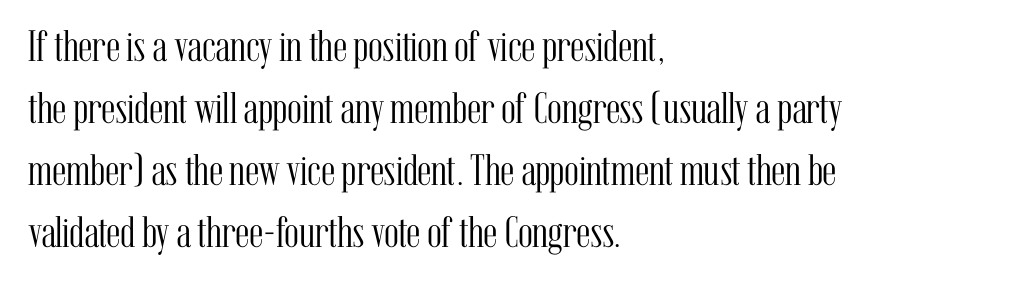
{"serif": "yes", "italic": "no", "bold": "no", "weight": "light", "width": "condensed", "stroke_contrast": "medium", "x_height": "medium", "monospaced": "no", "underline": "no", "align": "left", "line_spacing": "normal", "line_spacing_ratio": 1.41, "letter_spacing": "normal", "letter_spacing_em": 0.0, "glyph_px": 44}
